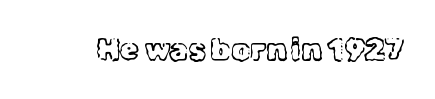
No heavy texture on the line: the type isn't bold. The horizontal fit of the characters is conventional and even. Is there any slant? The stems are plumb. Serifs: yes, visible at the terminals of the letterforms. Note the varied advance widths — an 'i' is clearly narrower than an 'm'. Check the space under the baseline: it is left empty.
